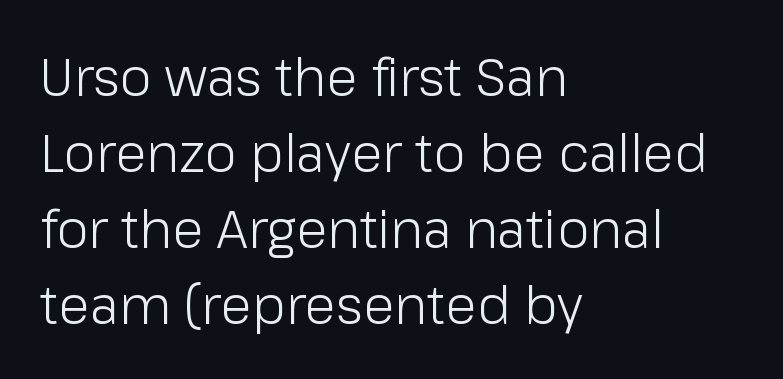
The image shows 52 px light sans-serif type, upright; set left-aligned, normal line spacing (1.46x), normal letter spacing, not underlined; low stroke contrast and a medium x-height.
